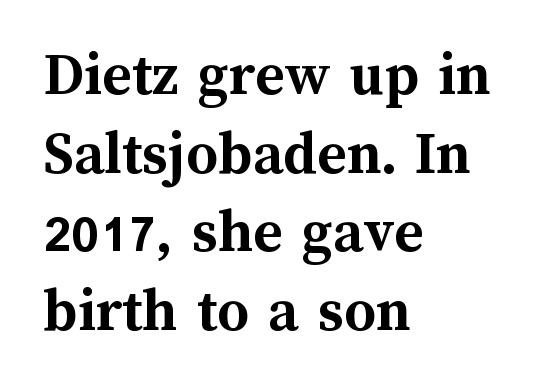
The image shows 63 px semibold type, upright; set left-aligned, normal line spacing (1.25x), normal letter spacing, not underlined; medium stroke contrast and a medium x-height.
